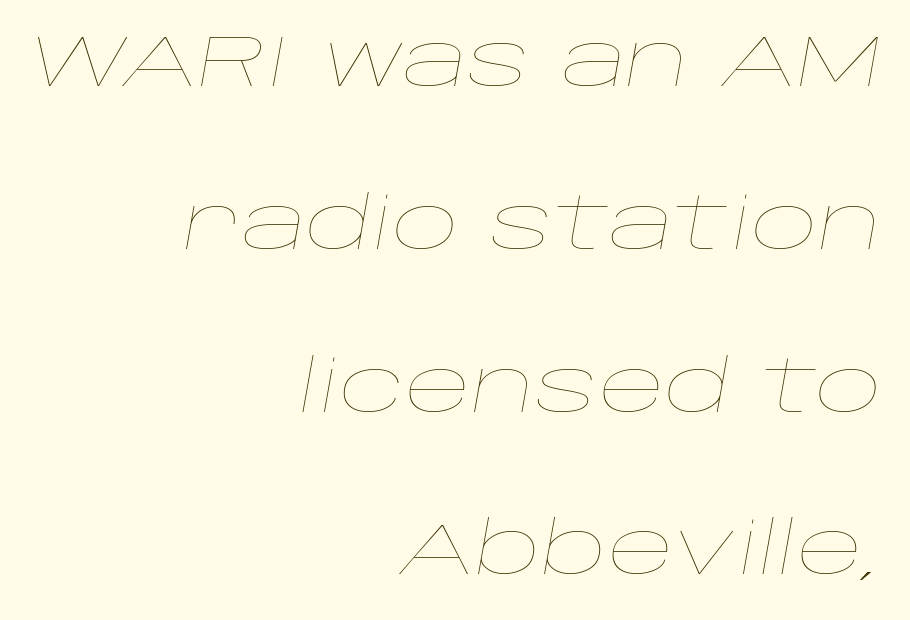
The image shows 73 px thin, wide type, italic (leaning right); set right-aligned, loose line spacing (2.23x), normal letter spacing, not underlined; low stroke contrast and a large x-height.
